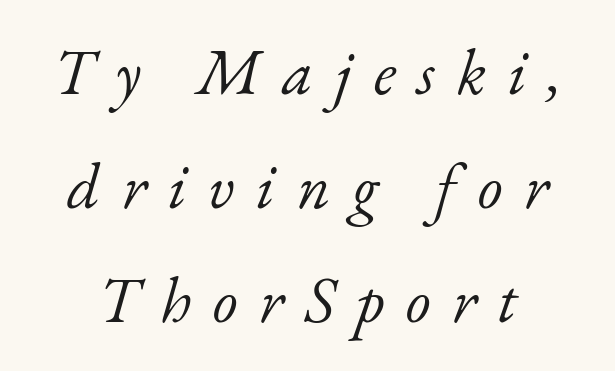
Q: Is the text bold? A: No.
Q: Is the text italic (slanted)? A: Yes, it leans right by about 17 degrees.
Q: Is the typeface a serif or a sans-serif typeface? A: Serif.
Q: Is the text underlined? A: No.
Q: Is the spacing between letters normal or unusually wide? A: Unusually wide.
Q: Width (condensed, normal, or wide)? A: Normal.
Q: Stroke contrast? A: Low.
Q: x-height? A: Small.
Q: Monospaced? A: No.
